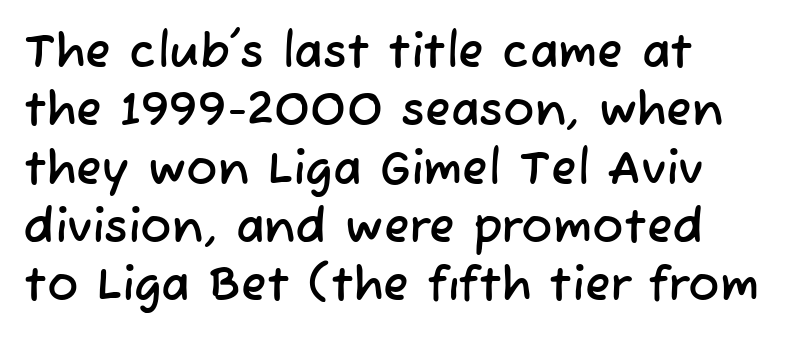
{"serif": "no", "width": "normal", "stroke_contrast": "low", "x_height": "medium", "monospaced": "no", "underline": "no", "align": "left", "line_spacing_ratio": 1.24, "letter_spacing": "normal", "letter_spacing_em": 0.0, "glyph_px": 47}
